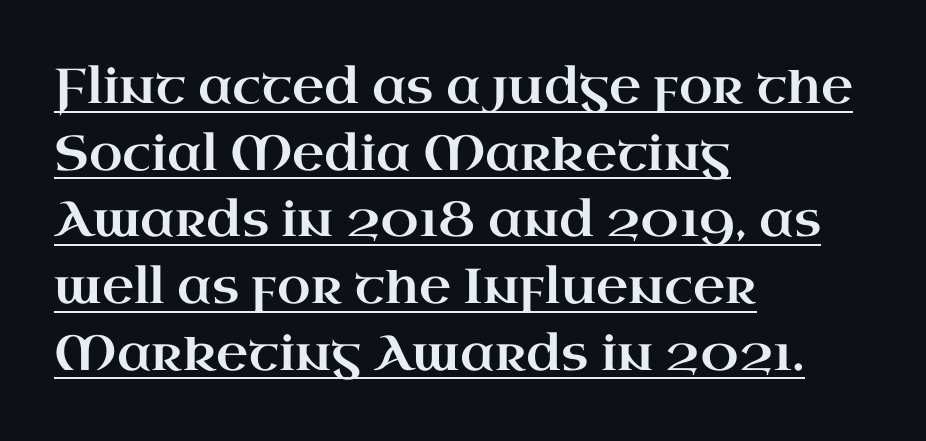
This sample has the flowing, uneven cadence of proportional lettering. If you drew a line through each stem, it would be perfectly vertical. The letterforms sit shoulder to shoulder at normal distance. These lines are set flush left with a ragged right edge.
